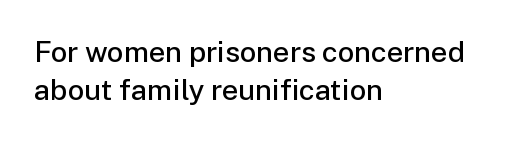
Reading down the column, the eye jumps a familiar distance to each next line. A typesetter would mark this as roman, not italic. If you drew a ruler down the left edge, every line would touch it. A sans-serif font was chosen for this passage. Honestly, the letter spacing is just normal — you wouldn't notice it. The gap between lines stays unmarked.
